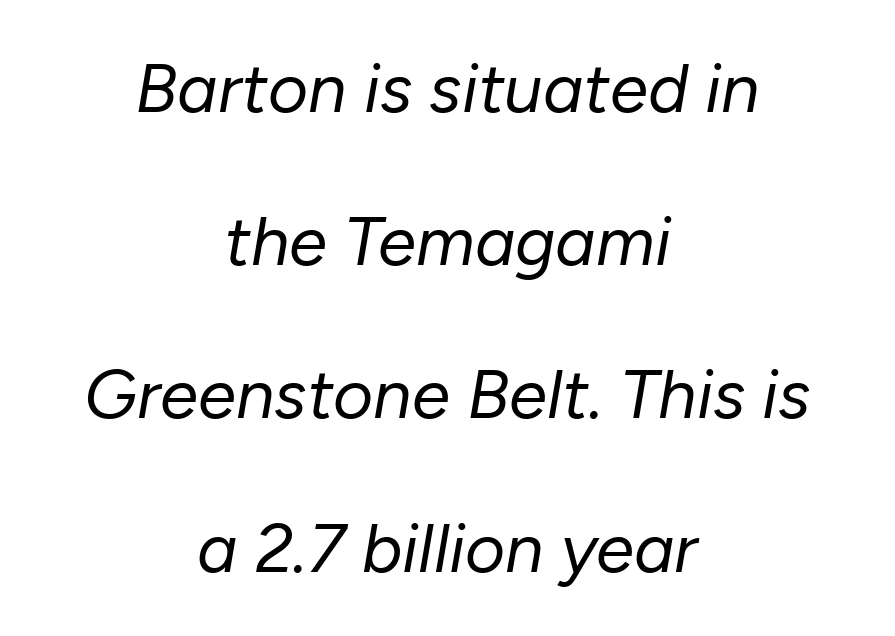
Q: Is the text bold? A: No.
Q: Is the text italic (slanted)? A: Yes, it leans right by about 10 degrees.
Q: Is the text underlined? A: No.
Q: How is the paragraph aligned? A: Centered.
Q: Is the spacing between letters normal or unusually wide? A: Normal.
Q: Is the spacing between lines tight, normal or loose? A: Loose.
Q: Width (condensed, normal, or wide)? A: Normal.
Q: Stroke contrast? A: Low.
Q: x-height? A: Medium.
Q: Monospaced? A: No.
